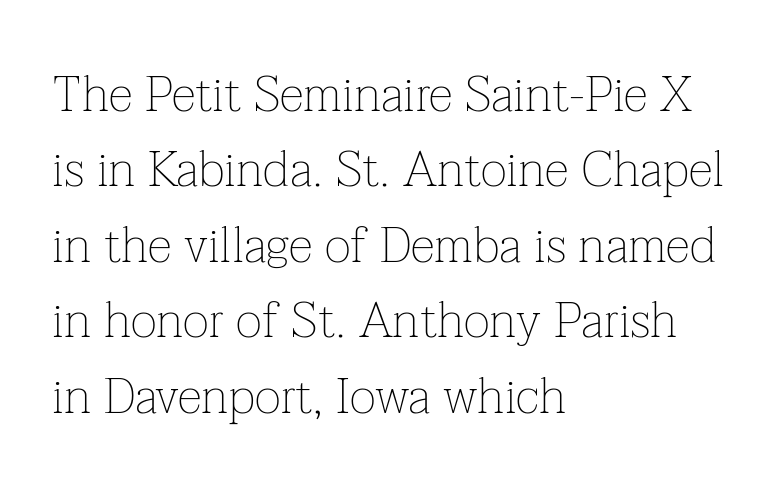
The font's upright variant was chosen for this text. The horizontal fit of the characters is conventional and even. You could not count columns in this text — the font is proportionally spaced. If you drew a ruler down the left edge, every line would touch it. The font sits on the lighter half of the weight spectrum, regular included.
